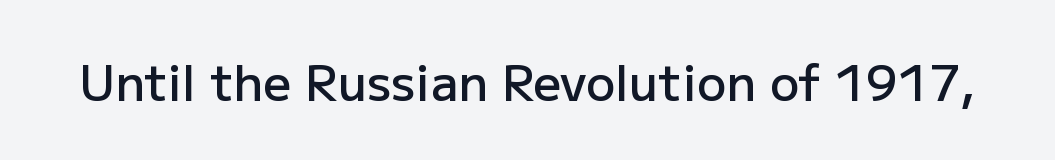
The image shows 49 px semibold sans-serif type, upright; set normal letter spacing, not underlined; low stroke contrast and a medium x-height.
